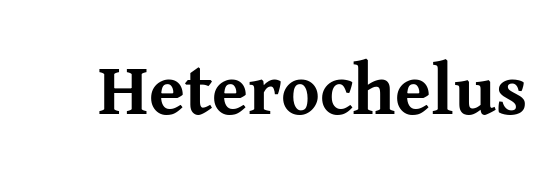
The image shows 73 px bold serif type, upright; set normal letter spacing, not underlined; medium stroke contrast and a medium x-height.
